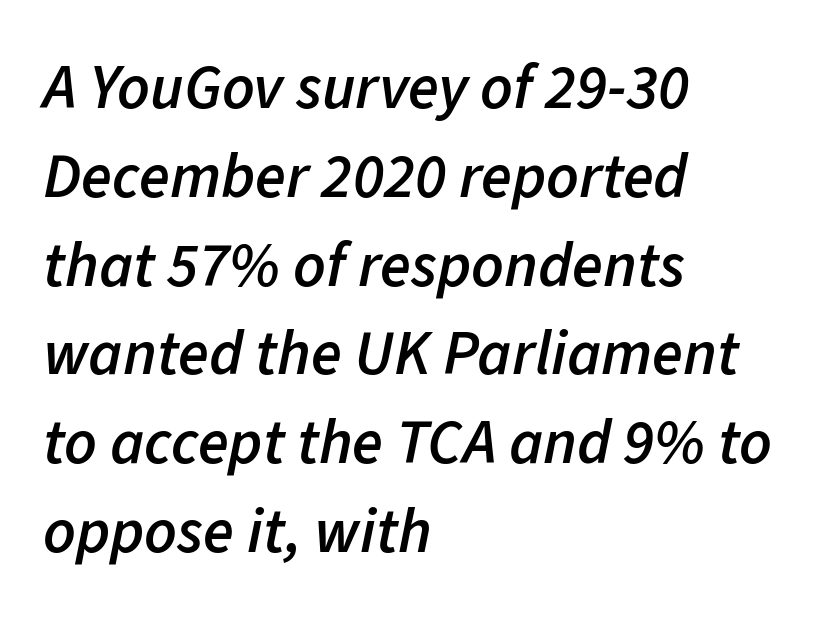
{"italic": "yes", "lean": "right", "slant_degrees": 11, "bold": "semi", "weight": "semibold", "width": "normal", "stroke_contrast": "low", "x_height": "medium", "monospaced": "no", "underline": "no", "align": "left", "line_spacing": "normal", "line_spacing_ratio": 1.41, "letter_spacing": "normal", "letter_spacing_em": 0.0, "glyph_px": 63}
